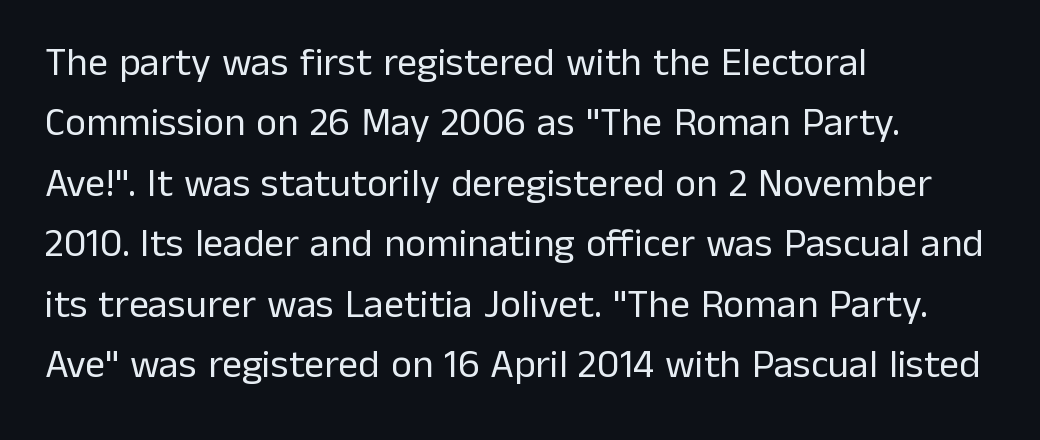
Compared with a centered layout, this one pins lines to the left instead. The glyphs in this specimen are sans serif. Plain, unruled lines of type. How are the letters spaced? Ordinarily, with no added tracking. Do the characters align in a grid? No, the font is proportional. The letters look calm and open, with moderate or lighter stems.
